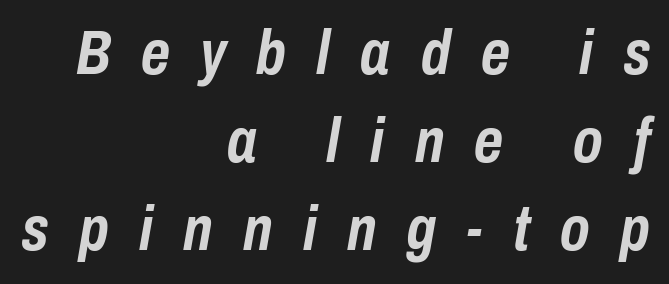
The image shows 62 px semibold, condensed type, italic (leaning right); set right-aligned, normal line spacing (1.42x), unusually wide letter spacing (+0.49 em), not underlined; low stroke contrast and a medium x-height.
